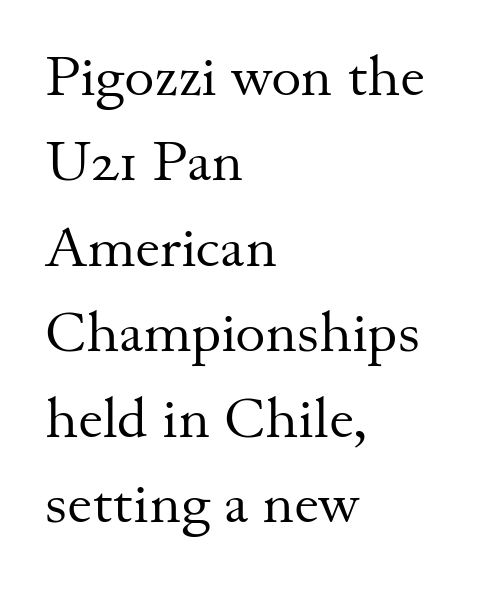
{"serif": "yes", "italic": "no", "bold": "no", "weight": "regular", "width": "normal", "stroke_contrast": "medium", "x_height": "small", "monospaced": "no", "underline": "no", "align": "left", "line_spacing": "normal", "line_spacing_ratio": 1.5, "letter_spacing": "normal", "letter_spacing_em": 0.0, "glyph_px": 57}
